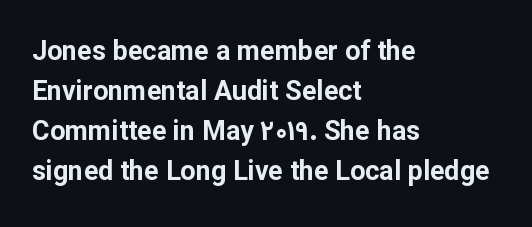
Q: Is the text bold? A: Yes.
Q: Is the text italic (slanted)? A: No, it is upright.
Q: Is the text underlined? A: No.
Q: How is the paragraph aligned? A: Left-aligned.
Q: Is the spacing between letters normal or unusually wide? A: Normal.
Q: Is the spacing between lines tight, normal or loose? A: Normal.
